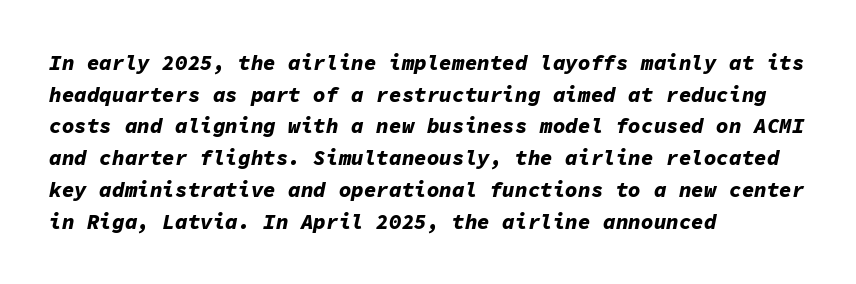
Q: Is the text bold? A: Yes.
Q: Is the text italic (slanted)? A: Yes, it leans right by about 11 degrees.
Q: Is the text underlined? A: No.
Q: How is the paragraph aligned? A: Left-aligned.
Q: Is the spacing between letters normal or unusually wide? A: Normal.
Q: Is the spacing between lines tight, normal or loose? A: Normal.
